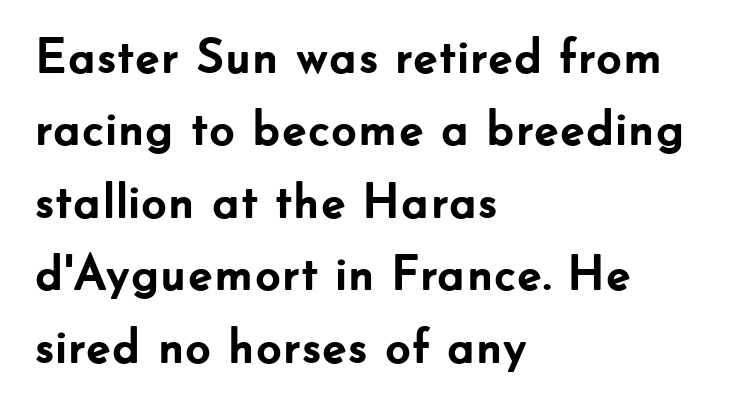
Q: Is the text bold? A: Yes.
Q: Is the text italic (slanted)? A: No, it is upright.
Q: Is the typeface a serif or a sans-serif typeface? A: Sans-serif.
Q: Is the text underlined? A: No.
Q: How is the paragraph aligned? A: Left-aligned.
Q: Is the spacing between letters normal or unusually wide? A: Normal.
Q: Is the spacing between lines tight, normal or loose? A: Normal.
Q: Width (condensed, normal, or wide)? A: Normal.
Q: Stroke contrast? A: Low.
Q: x-height? A: Small.
Q: Monospaced? A: No.
